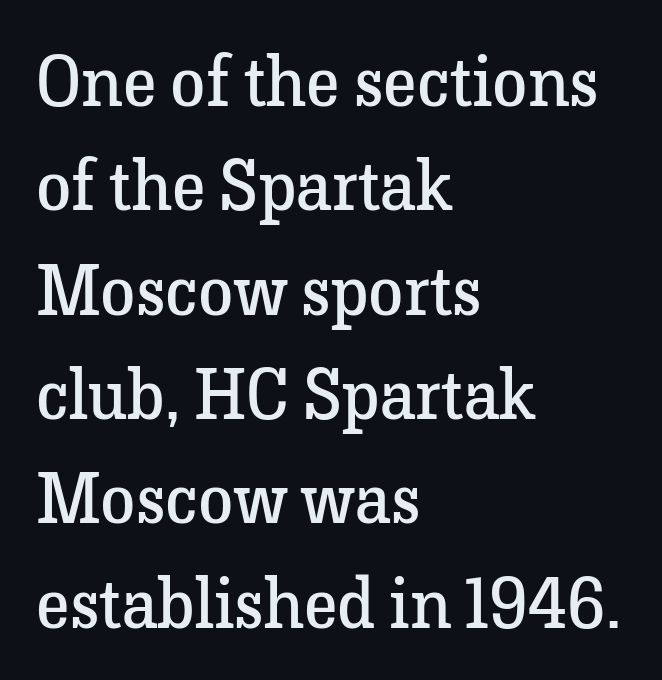
The image shows 71 px regular-weight serif type, upright; set left-aligned, normal line spacing (1.47x), normal letter spacing, not underlined; low stroke contrast and a medium x-height.
